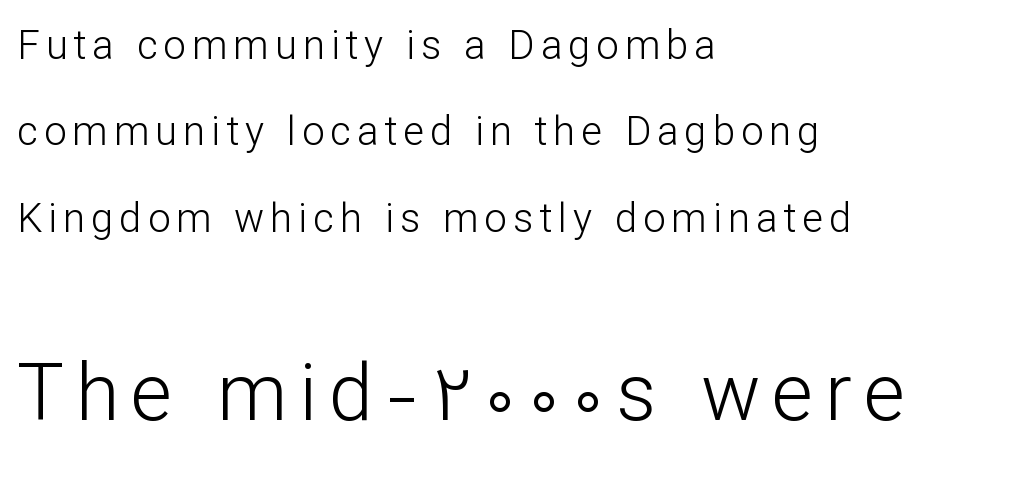
{"serif": "no", "italic": "no", "bold": "no", "weight": "light", "width": "normal", "stroke_contrast": "low", "x_height": "medium", "monospaced": "no", "underline": "no", "align": "left", "line_spacing": "loose", "line_spacing_ratio": 2.16, "larger_block": "second", "size_ratio": 1.98, "glyph_px": 79}
